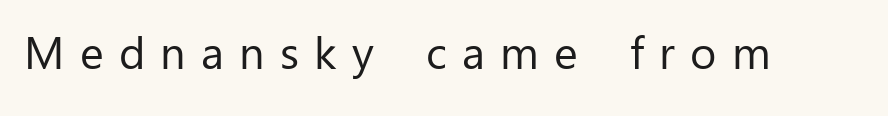
{"serif": "no", "italic": "no", "bold": "no", "weight": "regular", "width": "normal", "stroke_contrast": "low", "x_height": "medium", "monospaced": "no", "underline": "no", "letter_spacing": "wide", "letter_spacing_em": 0.34, "glyph_px": 45}
